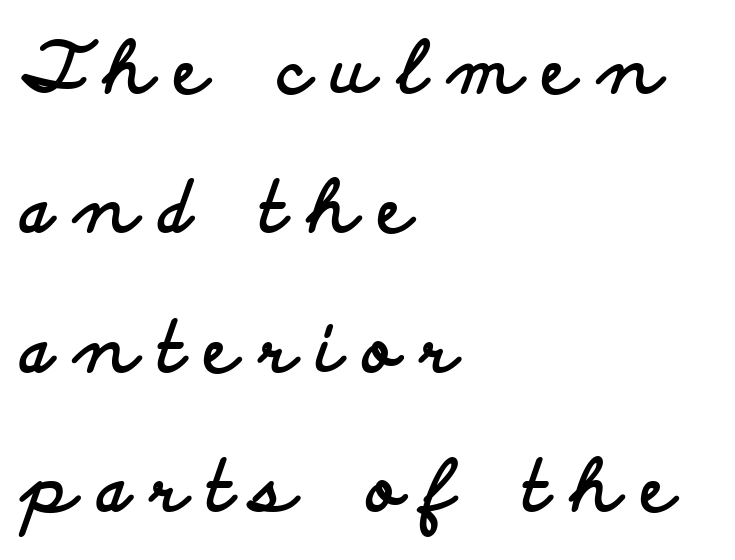
The image shows 70 px bold, wide sans-serif type; set left-aligned, loose line spacing (1.99x), unusually wide letter spacing (+0.31 em), not underlined; low stroke contrast and a small x-height.
